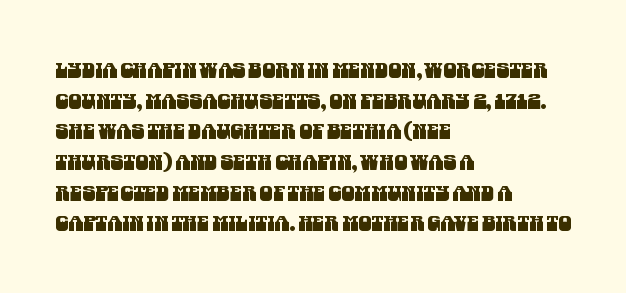
Honestly, the letter spacing is just normal — you wouldn't notice it. Is there much room between lines? A standard amount, neither cramped nor airy. Horizontal alignment here is leftward, the default for most running prose. Glance below the letters and you will spot only blank space.
